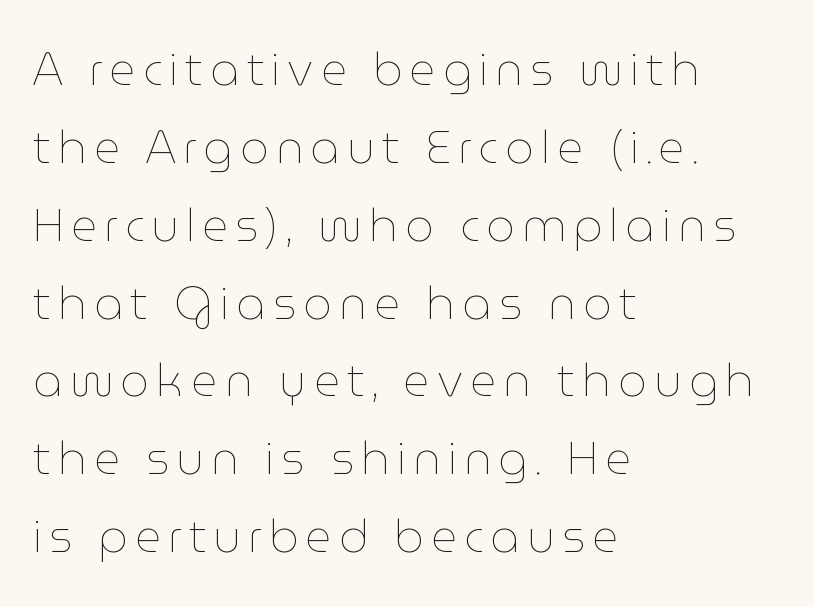
{"italic": "no", "bold": "no", "weight": "thin", "width": "normal", "stroke_contrast": "low", "x_height": "medium", "monospaced": "no", "underline": "no", "align": "left", "line_spacing_ratio": 1.73, "glyph_px": 45}
